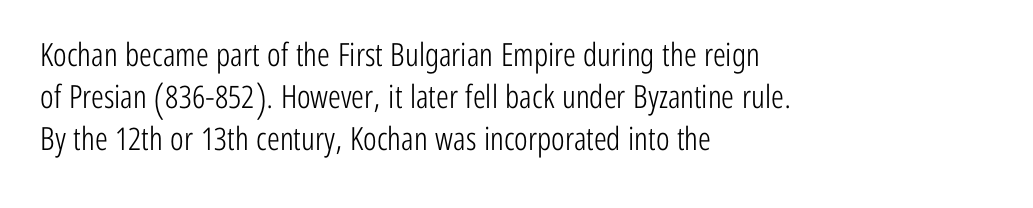
{"serif": "no", "italic": "no", "bold": "no", "weight": "light", "width": "condensed", "stroke_contrast": "low", "x_height": "medium", "monospaced": "no", "underline": "no", "align": "left", "line_spacing": "normal", "line_spacing_ratio": 1.31, "letter_spacing": "normal", "letter_spacing_em": 0.0, "glyph_px": 32}
